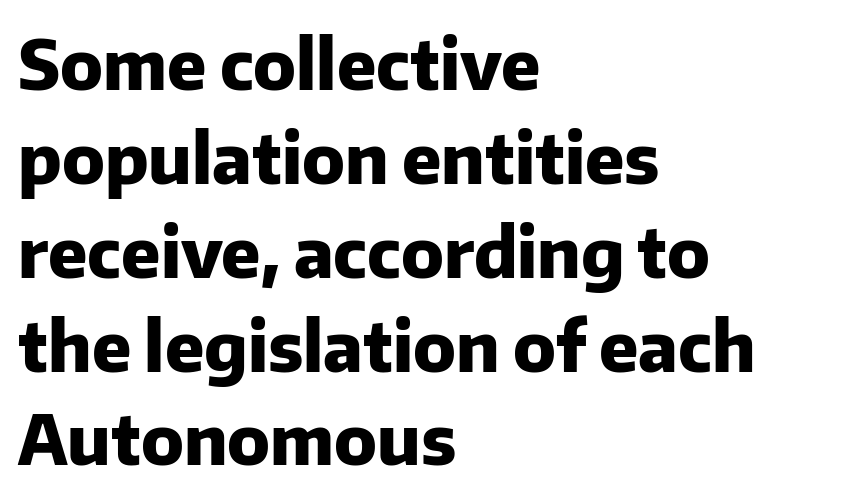
{"serif": "no", "italic": "no", "bold": "yes", "weight": "heavy", "width": "normal", "stroke_contrast": "low", "x_height": "medium", "monospaced": "no", "underline": "no", "align": "left", "line_spacing": "normal", "line_spacing_ratio": 1.36, "letter_spacing": "normal", "letter_spacing_em": 0.0, "glyph_px": 69}
